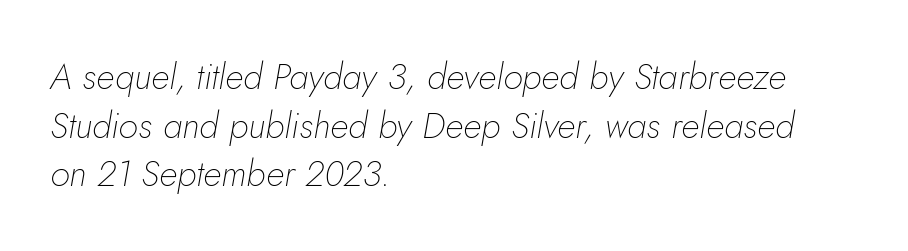
Q: Is the text bold? A: No.
Q: Is the text italic (slanted)? A: Yes, it leans right by about 5 degrees.
Q: Is the text underlined? A: No.
Q: How is the paragraph aligned? A: Left-aligned.
Q: Is the spacing between letters normal or unusually wide? A: Normal.
Q: Is the spacing between lines tight, normal or loose? A: Normal.
Q: Width (condensed, normal, or wide)? A: Normal.
Q: Stroke contrast? A: Low.
Q: x-height? A: Small.
Q: Monospaced? A: No.
